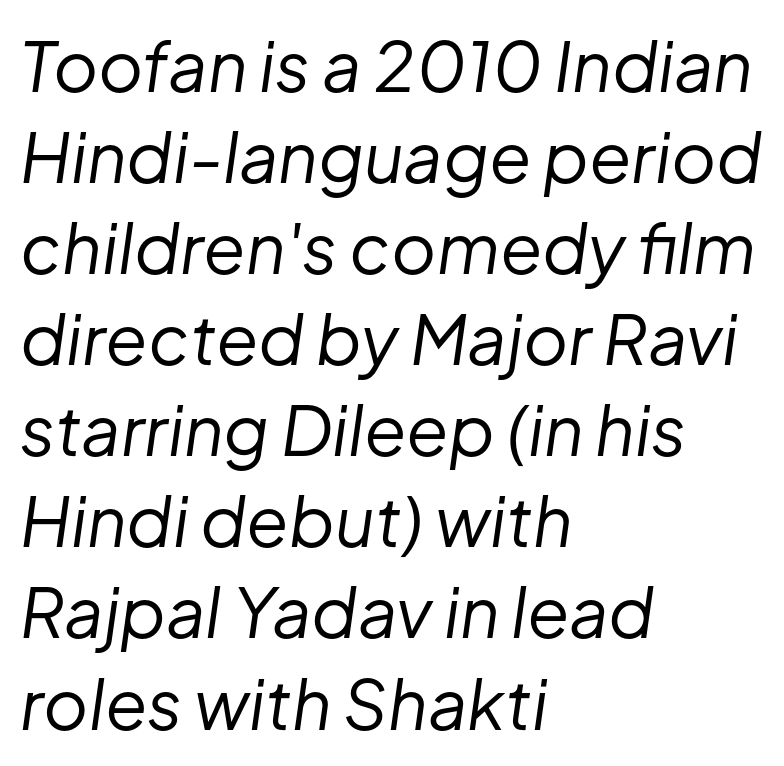
The image shows 69 px regular-weight type, italic (leaning right); set left-aligned, normal line spacing (1.32x), normal letter spacing, not underlined; low stroke contrast and a medium x-height.
